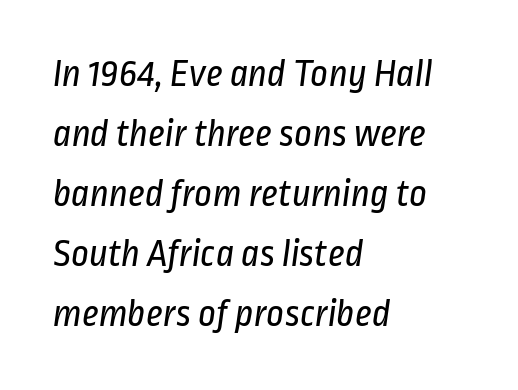
Type style note: lacks serifs. Caption: face not bold, strokes unweighted. Looks like regular typesetting: each glyph gets only the width it needs. Where is the straight margin? On the left. Quick note: interline space is typical. Nobody drew a line under any word here.
